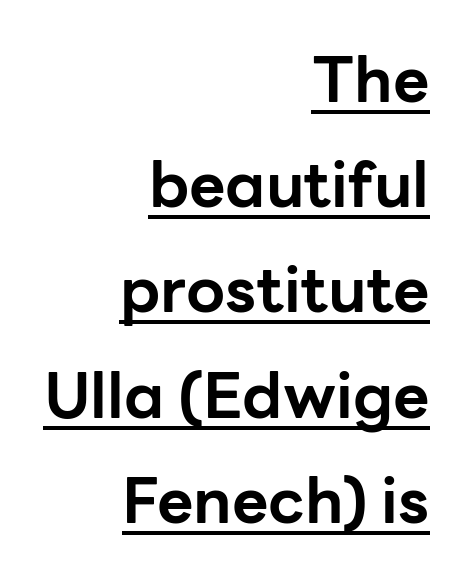
The image shows 63 px bold sans-serif type, upright; set right-aligned, normal line spacing (1.67x), normal letter spacing, underlined; low stroke contrast and a medium x-height.
